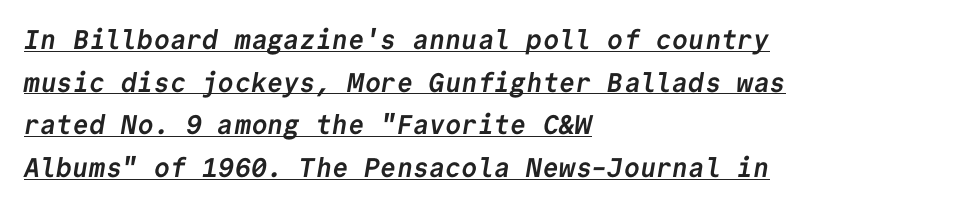
Layout note: lines flush left. Students, note that the glyphs here touch the page at normal intervals. Is there much room between lines? A standard amount, neither cramped nor airy. Is the type bold? Yes — the strokes are clearly thick and heavy.
